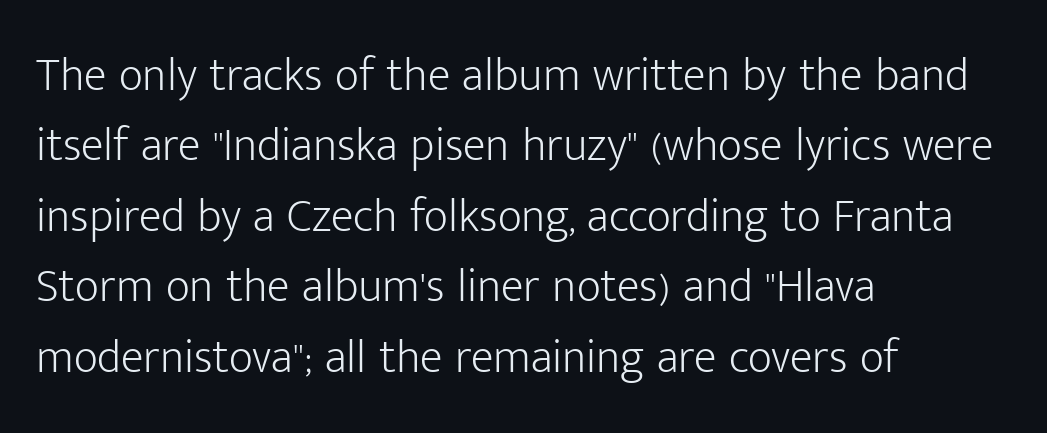
Q: Is the text bold? A: No.
Q: Is the text italic (slanted)? A: No, it is upright.
Q: Is the typeface a serif or a sans-serif typeface? A: Sans-serif.
Q: Is the text underlined? A: No.
Q: How is the paragraph aligned? A: Left-aligned.
Q: Is the spacing between letters normal or unusually wide? A: Normal.
Q: Is the spacing between lines tight, normal or loose? A: Normal.
Q: Width (condensed, normal, or wide)? A: Normal.
Q: Stroke contrast? A: Low.
Q: x-height? A: Medium.
Q: Monospaced? A: No.
